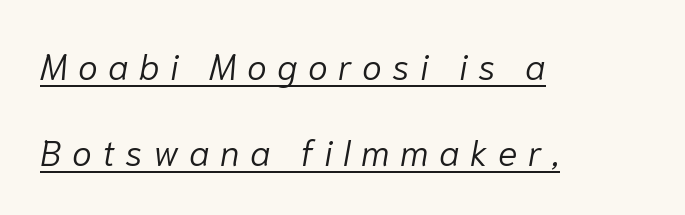
Q: Is the text bold? A: No.
Q: Is the text italic (slanted)? A: Yes, it leans right by about 10 degrees.
Q: Is the text underlined? A: Yes.
Q: How is the paragraph aligned? A: Left-aligned.
Q: Is the spacing between letters normal or unusually wide? A: Unusually wide.
Q: Is the spacing between lines tight, normal or loose? A: Loose.
Q: Width (condensed, normal, or wide)? A: Normal.
Q: Stroke contrast? A: Low.
Q: x-height? A: Medium.
Q: Monospaced? A: No.
